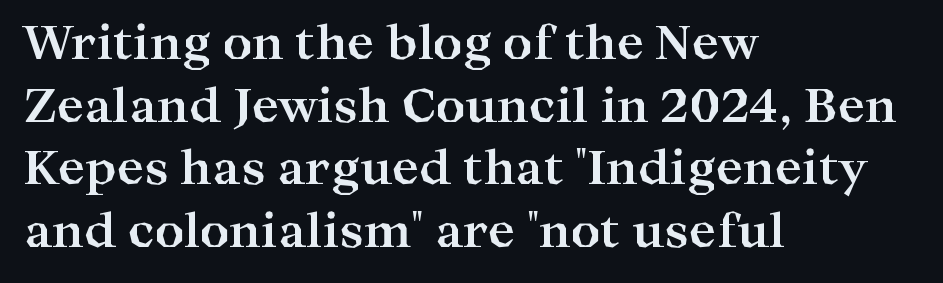
Q: Is the text bold? A: Yes.
Q: Is the text italic (slanted)? A: No, it is upright.
Q: Is the typeface a serif or a sans-serif typeface? A: Serif.
Q: Is the text underlined? A: No.
Q: How is the paragraph aligned? A: Left-aligned.
Q: Is the spacing between letters normal or unusually wide? A: Normal.
Q: Is the spacing between lines tight, normal or loose? A: Normal.
Q: Width (condensed, normal, or wide)? A: Wide.
Q: Stroke contrast? A: High.
Q: x-height? A: Medium.
Q: Monospaced? A: No.
